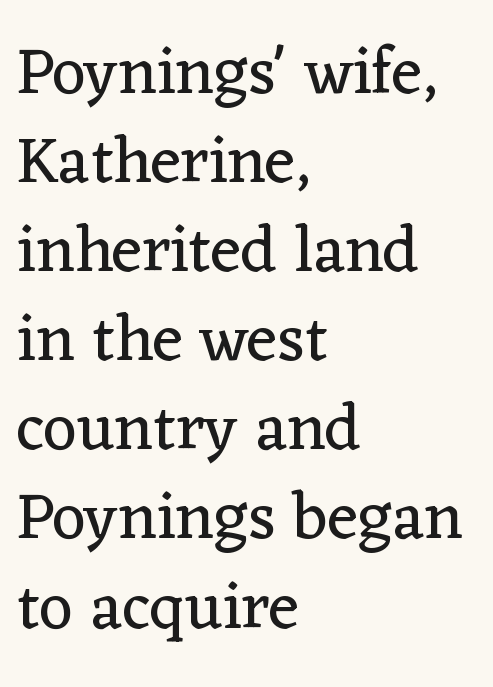
Leading: standard. The face looks like a standard text weight, possibly lighter. The letterforms sit shoulder to shoulder at normal distance. The face used here is proportionally spaced, like ordinary book or web type.
